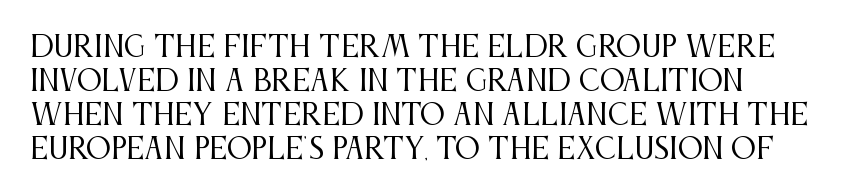
{"serif": "yes", "italic": "no", "bold": "no", "weight": "regular", "width": "condensed", "stroke_contrast": "medium", "x_height": "large", "monospaced": "no", "underline": "no", "line_spacing_ratio": 1.22, "letter_spacing": "normal", "letter_spacing_em": 0.0, "glyph_px": 28}
